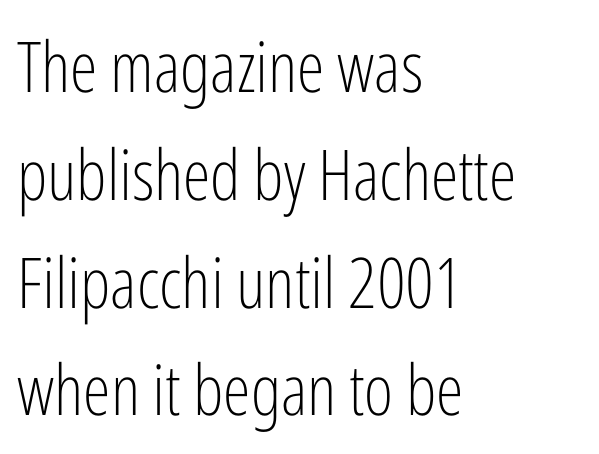
Serif or sans? Sans — the stroke terminals are bare. The face looks like a standard text weight, possibly lighter. The compositor pushed each line to the left boundary. Varying glyph widths throughout — classic text-font behaviour. The baseline area is clear.
